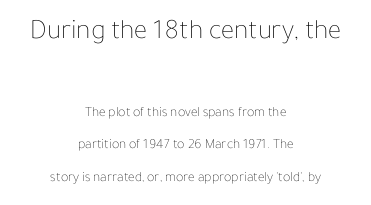
You could call the tracking neutral — neither tight nor loose. Stroke mass is kept to a normal reading level or below. Look at the glyph heights: the upper group is clearly the bigger setting. Widely set lines give the paragraph a tall, airy silhouette.
